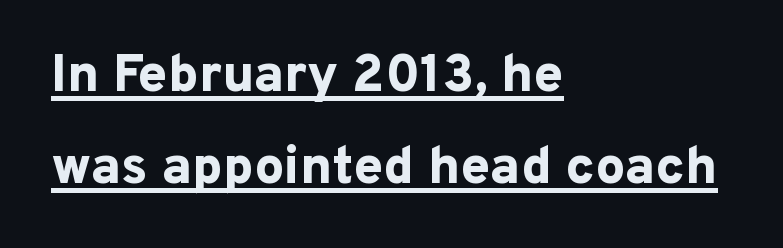
Q: Is the text bold? A: Yes.
Q: Is the text italic (slanted)? A: No, it is upright.
Q: Is the typeface a serif or a sans-serif typeface? A: Sans-serif.
Q: Is the text underlined? A: Yes.
Q: How is the paragraph aligned? A: Left-aligned.
Q: Is the spacing between letters normal or unusually wide? A: Normal.
Q: Width (condensed, normal, or wide)? A: Normal.
Q: Stroke contrast? A: Low.
Q: x-height? A: Medium.
Q: Monospaced? A: No.
